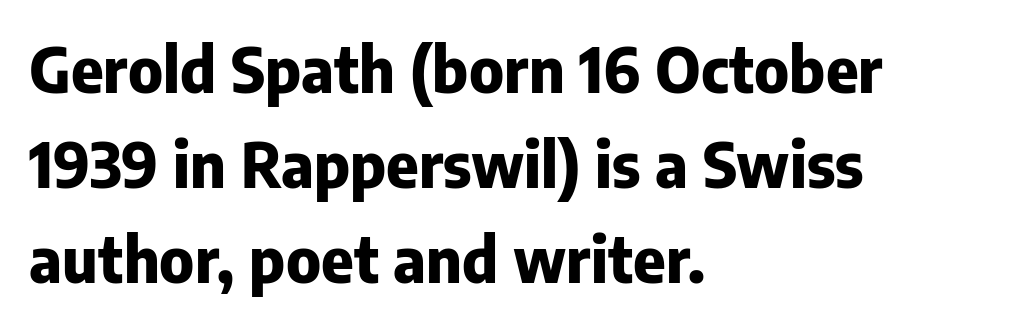
Q: Is the text bold? A: Yes.
Q: Is the text italic (slanted)? A: No, it is upright.
Q: Is the typeface a serif or a sans-serif typeface? A: Sans-serif.
Q: Is the text underlined? A: No.
Q: How is the paragraph aligned? A: Left-aligned.
Q: Is the spacing between letters normal or unusually wide? A: Normal.
Q: Is the spacing between lines tight, normal or loose? A: Normal.
Q: Width (condensed, normal, or wide)? A: Normal.
Q: Stroke contrast? A: Low.
Q: x-height? A: Medium.
Q: Monospaced? A: No.
